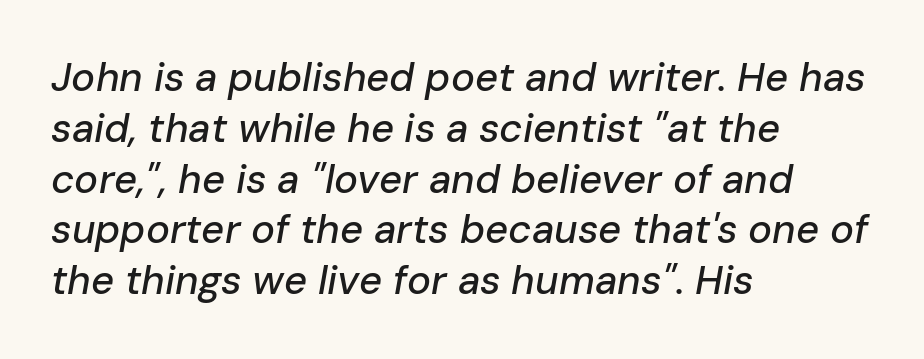
Q: Is the text italic (slanted)? A: Yes, it leans right by about 10 degrees.
Q: Is the text underlined? A: No.
Q: How is the paragraph aligned? A: Left-aligned.
Q: Is the spacing between letters normal or unusually wide? A: Normal.
Q: Is the spacing between lines tight, normal or loose? A: Normal.
Q: Width (condensed, normal, or wide)? A: Normal.
Q: Stroke contrast? A: Low.
Q: x-height? A: Medium.
Q: Monospaced? A: No.
